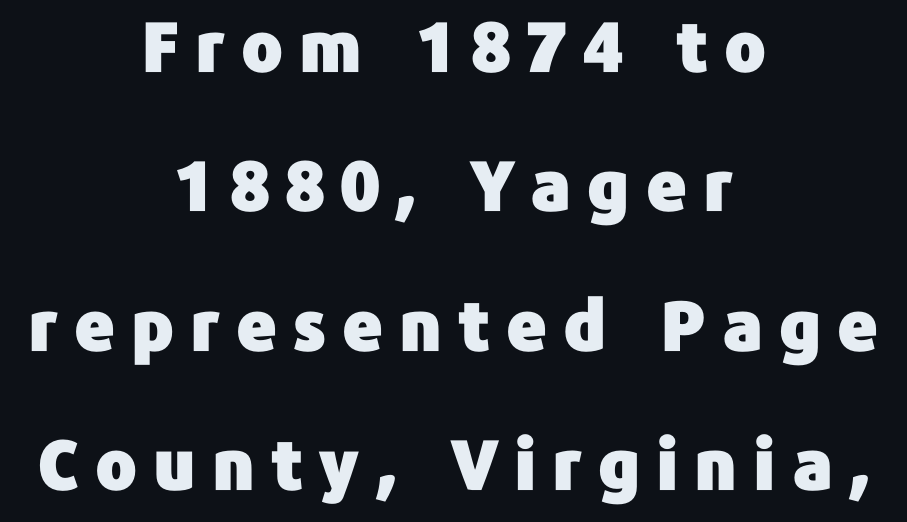
The image shows 69 px sans-serif type, upright; set centered, loose line spacing (2.02x), unusually wide letter spacing (+0.23 em), not underlined; low stroke contrast and a medium x-height.
